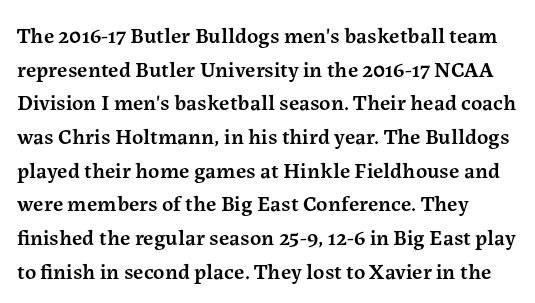
The image shows 22 px text type, upright; set normal line spacing (1.53x), normal letter spacing, not underlined.
